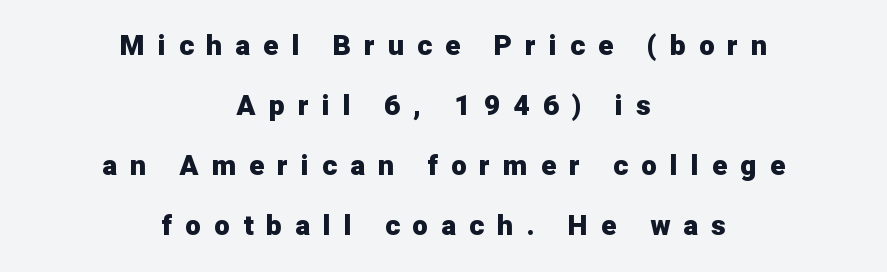
Q: Is the text bold? A: Yes.
Q: Is the text italic (slanted)? A: No, it is upright.
Q: Is the typeface a serif or a sans-serif typeface? A: Sans-serif.
Q: Is the text underlined? A: No.
Q: How is the paragraph aligned? A: Centered.
Q: Is the spacing between letters normal or unusually wide? A: Unusually wide.
Q: Is the spacing between lines tight, normal or loose? A: Loose.
Q: Width (condensed, normal, or wide)? A: Normal.
Q: Stroke contrast? A: Low.
Q: x-height? A: Medium.
Q: Monospaced? A: No.
